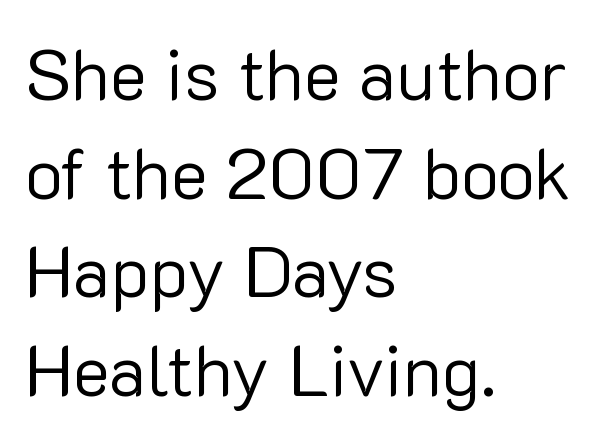
Character widths vary here, with narrow letters taking less room than wide ones. Weight: in the light-to-regular range. The designer went with a sans here, leaving each stem footless. The rag falls on the right side of this text block.
